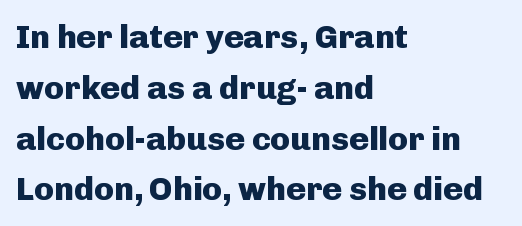
{"serif": "no", "italic": "no", "bold": "yes", "weight": "heavy", "width": "normal", "stroke_contrast": "low", "x_height": "medium", "monospaced": "no", "underline": "no", "align": "left", "line_spacing": "normal", "line_spacing_ratio": 1.54, "letter_spacing": "normal", "letter_spacing_em": 0.0, "glyph_px": 33}
